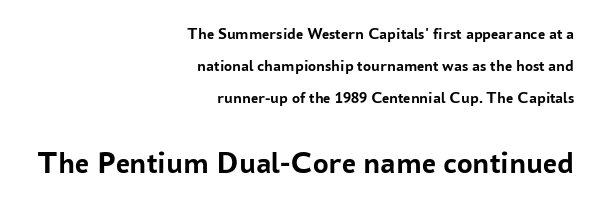
The image shows 31 px semibold sans-serif type, upright; set right-aligned, loose line spacing (2.0x), normal letter spacing, not underlined; the second (bottom) block is 1.94x larger; low stroke contrast and a medium x-height.
